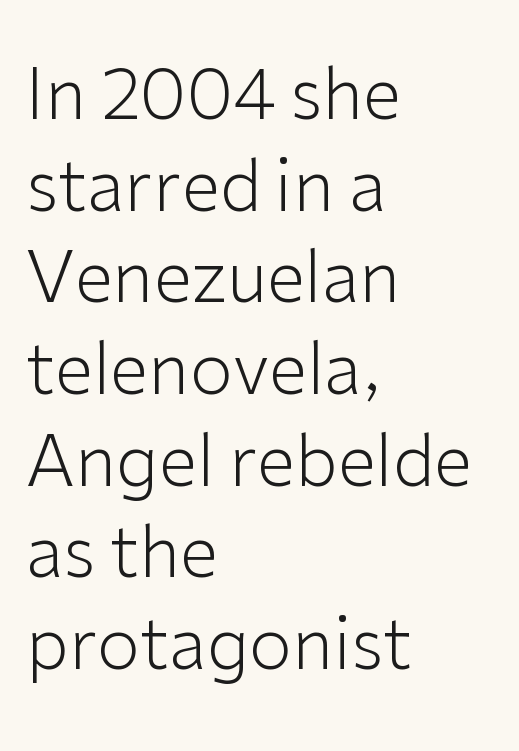
Q: Is the text bold? A: No.
Q: Is the text italic (slanted)? A: No, it is upright.
Q: Is the typeface a serif or a sans-serif typeface? A: Sans-serif.
Q: Is the text underlined? A: No.
Q: How is the paragraph aligned? A: Left-aligned.
Q: Is the spacing between letters normal or unusually wide? A: Normal.
Q: Is the spacing between lines tight, normal or loose? A: Normal.
Q: Width (condensed, normal, or wide)? A: Normal.
Q: Stroke contrast? A: Low.
Q: x-height? A: Medium.
Q: Monospaced? A: No.
